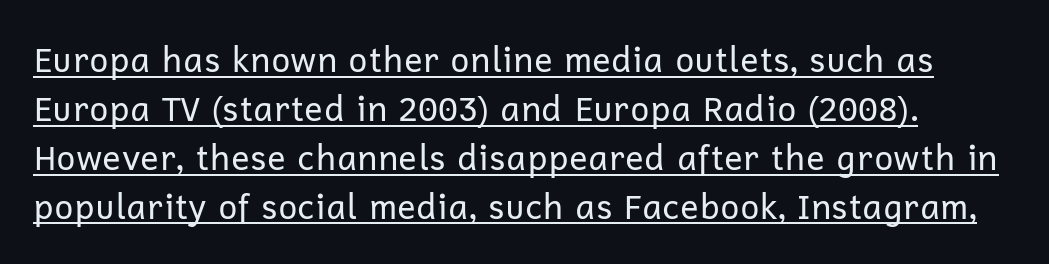
Q: Is the text bold? A: No.
Q: Is the text italic (slanted)? A: No, it is upright.
Q: Is the typeface a serif or a sans-serif typeface? A: Sans-serif.
Q: Is the text underlined? A: Yes.
Q: Is the spacing between letters normal or unusually wide? A: Normal.
Q: Is the spacing between lines tight, normal or loose? A: Normal.
Q: Width (condensed, normal, or wide)? A: Normal.
Q: Stroke contrast? A: Low.
Q: x-height? A: Medium.
Q: Monospaced? A: No.
